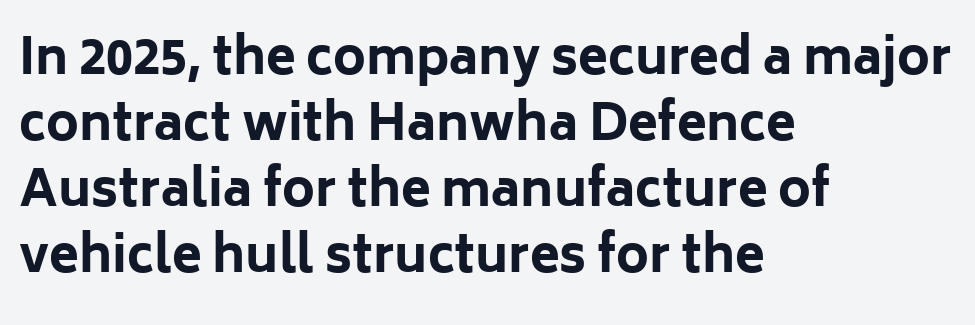
Horizontally, the lines are justified to the leading edge only. Interline gaps are of average width in this sample. The axis of the letterforms is exactly vertical. Does the weight exceed regular? Yes, all the way to bold. The horizontal fit of the characters is conventional and even.
